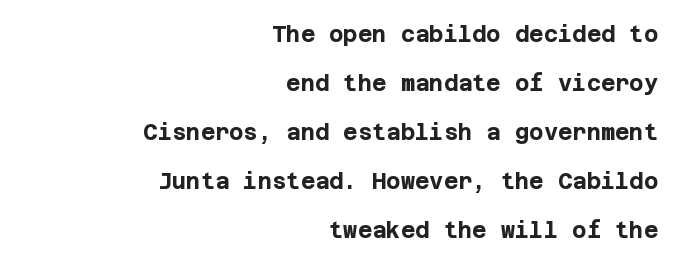
The image shows 22 px bold type, upright; set right-aligned, loose line spacing (2.23x), normal letter spacing, not underlined.
